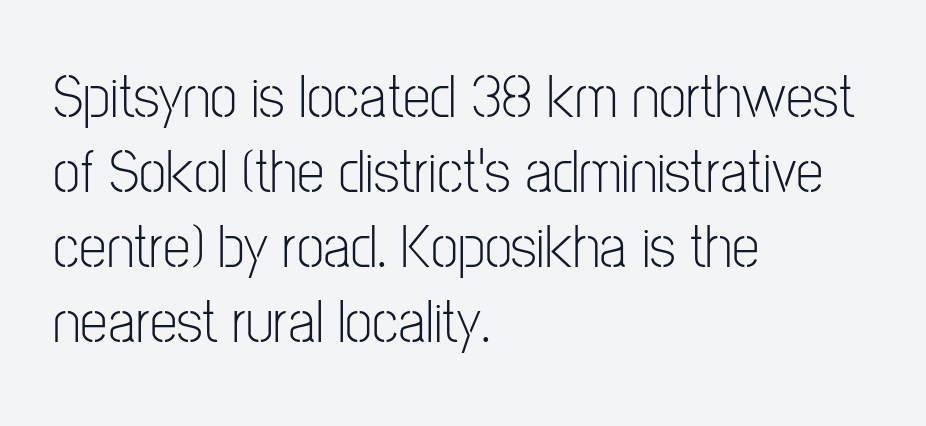
Q: Is the text bold? A: No.
Q: Is the text italic (slanted)? A: No, it is upright.
Q: Is the typeface a serif or a sans-serif typeface? A: Sans-serif.
Q: Is the text underlined? A: No.
Q: How is the paragraph aligned? A: Left-aligned.
Q: Is the spacing between letters normal or unusually wide? A: Normal.
Q: Width (condensed, normal, or wide)? A: Condensed.
Q: Stroke contrast? A: Low.
Q: x-height? A: Medium.
Q: Monospaced? A: No.
